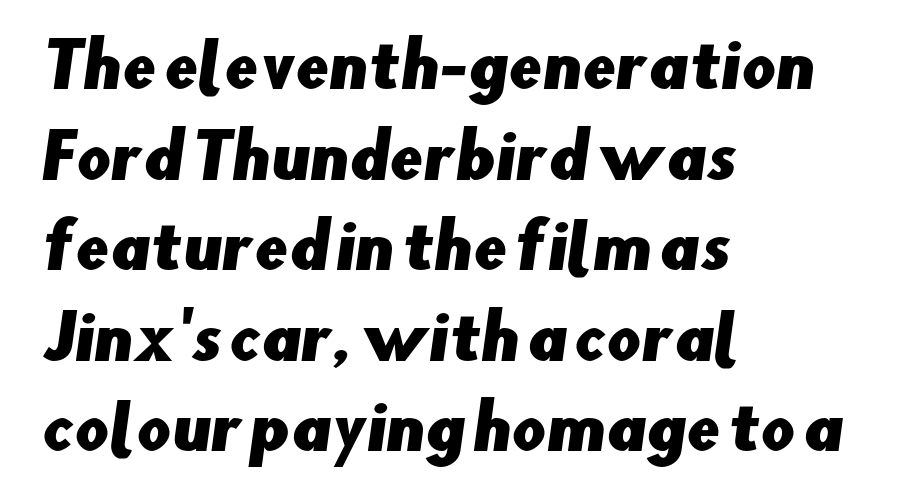
One-word summary of the alignment: left. This sample has the flowing, uneven cadence of proportional lettering. To sum up the face: it is a sans, with no serifs. The line texture is even and compact thanks to regular tracking. Plain, unruled lines of type.
